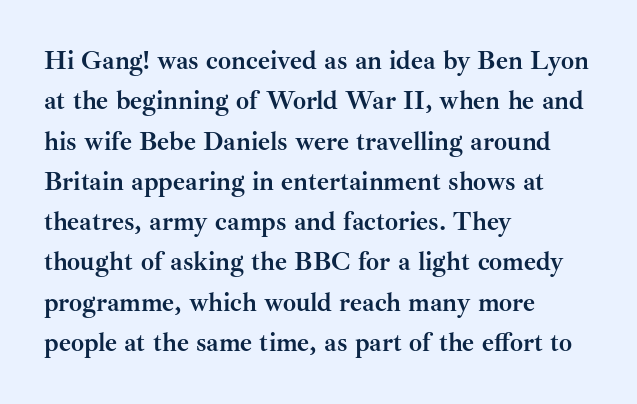
The image shows 26 px bold type, upright; set left-aligned, normal line spacing (1.55x), normal letter spacing, not underlined.
